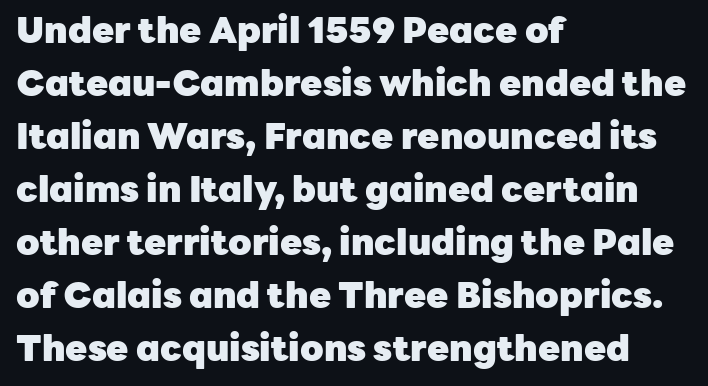
The image shows 36 px heavy sans-serif type, upright; set left-aligned, normal line spacing (1.47x), normal letter spacing, not underlined; low stroke contrast and a medium x-height.
